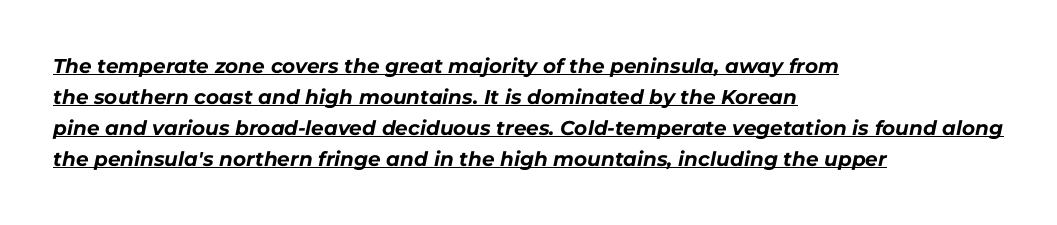
{"italic": "yes", "lean": "right", "slant_degrees": 11, "bold": "yes", "underline": "yes", "align": "left", "line_spacing": "normal", "line_spacing_ratio": 1.55, "letter_spacing": "normal", "letter_spacing_em": 0.0, "glyph_px": 20}
